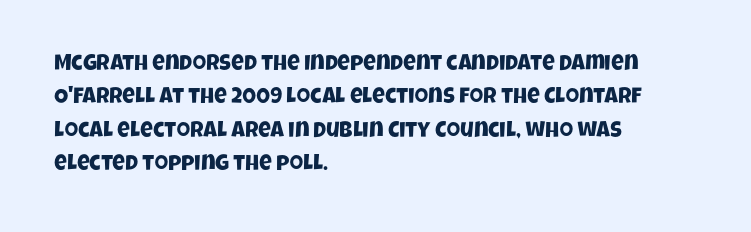
The image shows 22 px text type; set left-aligned, normal line spacing (1.52x), normal letter spacing, not underlined.
